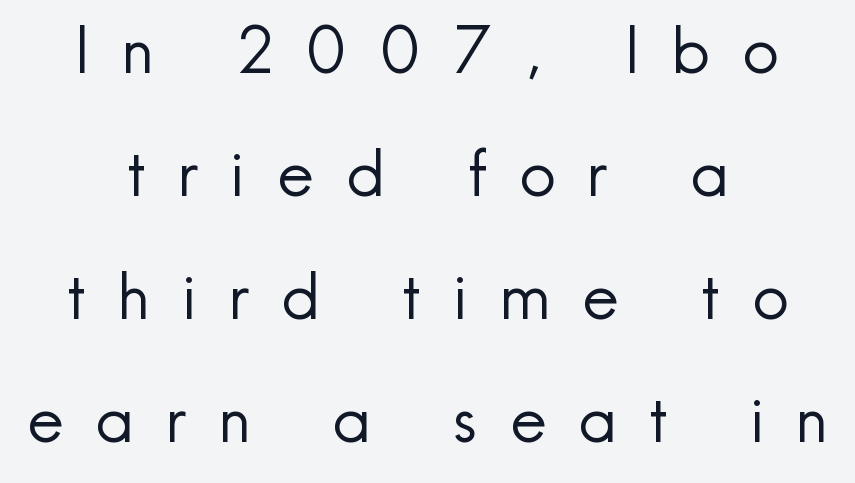
Q: Is the text bold? A: No.
Q: Is the text italic (slanted)? A: No, it is upright.
Q: Is the typeface a serif or a sans-serif typeface? A: Sans-serif.
Q: Is the text underlined? A: No.
Q: How is the paragraph aligned? A: Centered.
Q: Is the spacing between letters normal or unusually wide? A: Unusually wide.
Q: Is the spacing between lines tight, normal or loose? A: Loose.
Q: Width (condensed, normal, or wide)? A: Normal.
Q: x-height? A: Small.
Q: Monospaced? A: No.
